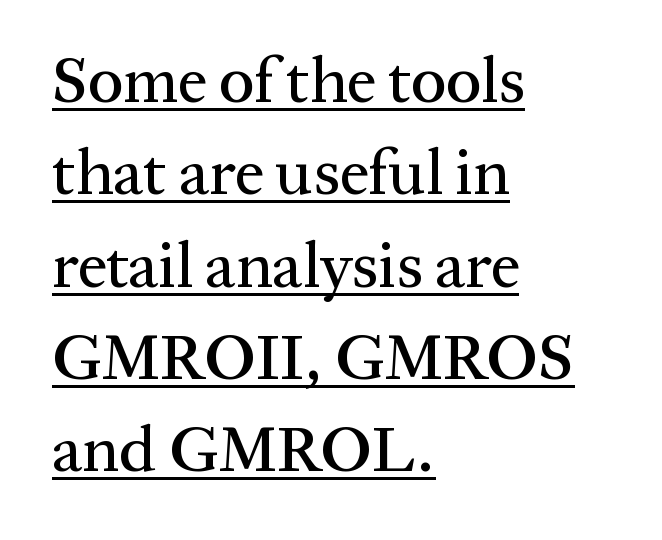
The sample's only ornament is a line tracing under the words. The type family on display is of the serif kind. Reading down the column, the eye jumps a familiar distance to each next line. This is roman type, the default non-slanted kind. You could not count columns in this text — the font is proportionally spaced. The face used here is rendered with its standard letterfit.
